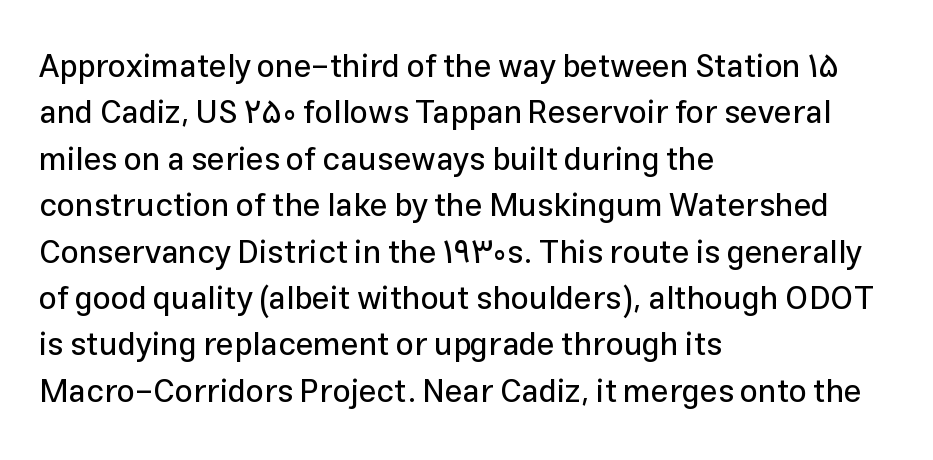
{"serif": "no", "italic": "no", "width": "normal", "stroke_contrast": "low", "x_height": "medium", "monospaced": "no", "underline": "no", "align": "left", "line_spacing": "normal", "line_spacing_ratio": 1.45, "letter_spacing": "normal", "letter_spacing_em": 0.0, "glyph_px": 32}
